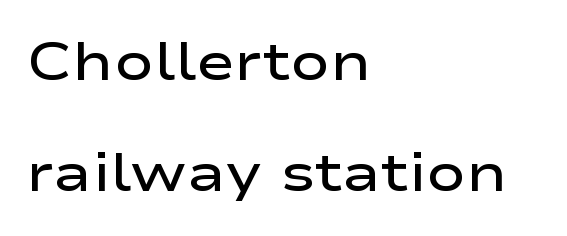
The image shows 53 px semibold, wide sans-serif type, upright; set left-aligned, loose line spacing (2.09x), normal letter spacing, not underlined; low stroke contrast and a medium x-height.
